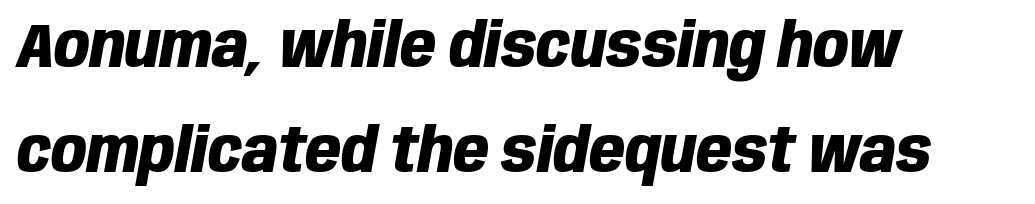
{"italic": "yes", "lean": "right", "slant_degrees": 10, "bold": "yes", "weight": "heavy", "width": "condensed", "stroke_contrast": "low", "x_height": "large", "monospaced": "no", "underline": "no", "align": "left", "line_spacing": "normal", "line_spacing_ratio": 1.69, "letter_spacing": "normal", "letter_spacing_em": 0.0, "glyph_px": 62}
